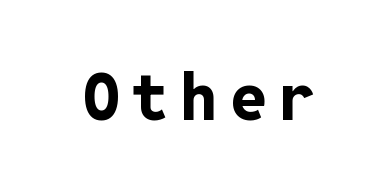
The image shows 65 px bold sans-serif type, upright, monospaced; set not underlined; low stroke contrast and a medium x-height.
